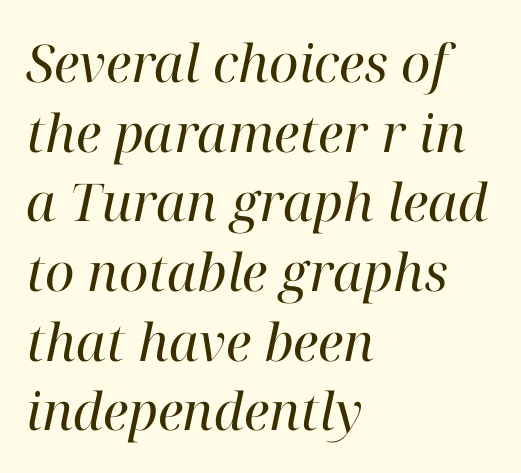
The face used here has a pronounced slope to its letters. The type family on display is of the serif kind. Spacing verdict: proportional, widths tailored to each character. Ink coverage per letter is moderate at most. The passage shown is not underscored anywhere. If you measured baseline to baseline, you'd find a middling distance.
